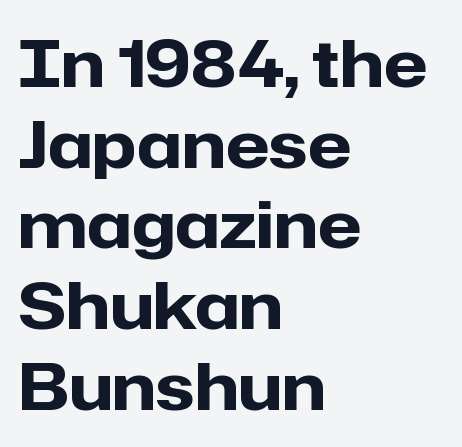
Q: Is the text bold? A: Yes.
Q: Is the text italic (slanted)? A: No, it is upright.
Q: Is the typeface a serif or a sans-serif typeface? A: Sans-serif.
Q: Is the text underlined? A: No.
Q: How is the paragraph aligned? A: Left-aligned.
Q: Is the spacing between letters normal or unusually wide? A: Normal.
Q: Is the spacing between lines tight, normal or loose? A: Normal.
Q: Width (condensed, normal, or wide)? A: Normal.
Q: Stroke contrast? A: Low.
Q: x-height? A: Medium.
Q: Monospaced? A: No.
